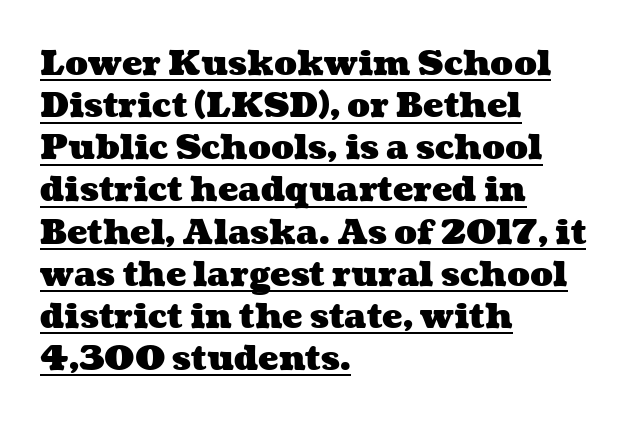
How heavy is the stroke? Heavy — this is a bold. Character widths vary here, with narrow letters taking less room than wide ones. A typographer would call this underscored text. Letter spacing: default. Caption: multi-line text, flush left, ragged right.
